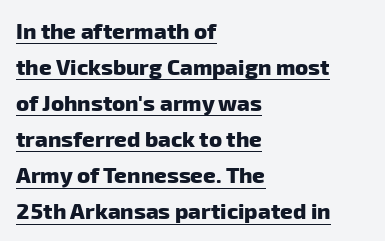
{"bold": "yes", "underline": "yes", "align": "left", "line_spacing": "normal", "line_spacing_ratio": 1.64, "letter_spacing": "normal", "letter_spacing_em": 0.0, "glyph_px": 22}
